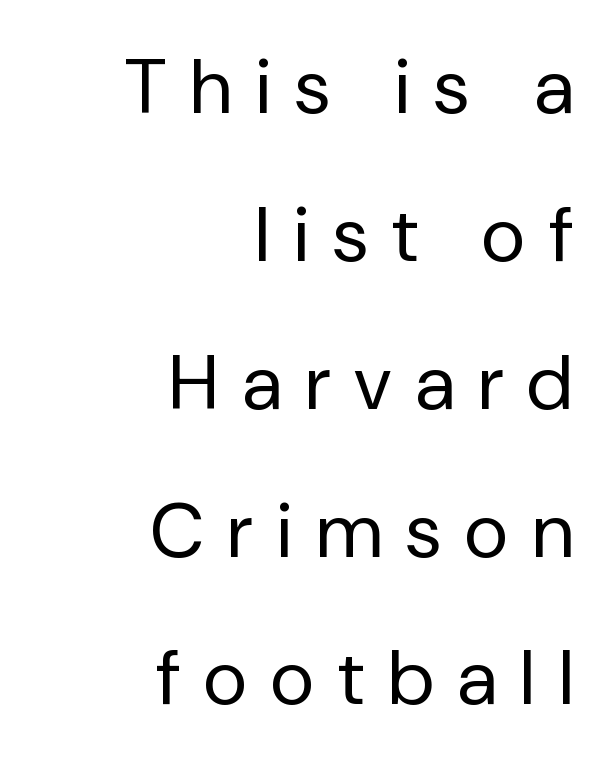
{"serif": "no", "italic": "no", "bold": "no", "weight": "regular", "width": "normal", "stroke_contrast": "low", "x_height": "medium", "monospaced": "no", "underline": "no", "align": "right", "line_spacing": "loose", "line_spacing_ratio": 1.92, "letter_spacing": "wide", "letter_spacing_em": 0.31, "glyph_px": 77}
